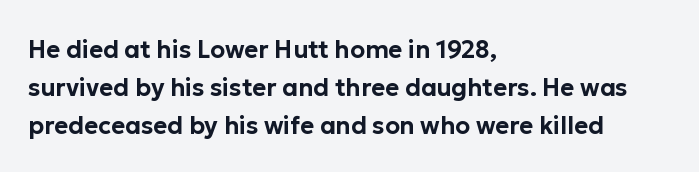
The specimen omits any rule beneath the text block's lines. Alignment: flush left. Italic? Not at all — the glyphs are vertical. The lines sit at an ordinary, default distance from one another. You could call the tracking neutral — neither tight nor loose.
